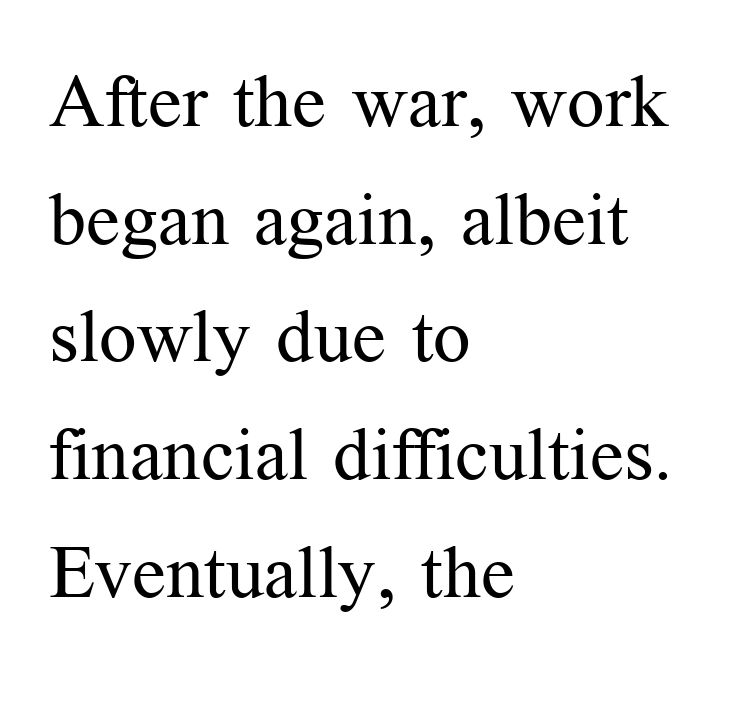
Q: Is the text bold? A: No.
Q: Is the text italic (slanted)? A: No, it is upright.
Q: Is the typeface a serif or a sans-serif typeface? A: Serif.
Q: Is the text underlined? A: No.
Q: How is the paragraph aligned? A: Left-aligned.
Q: Is the spacing between letters normal or unusually wide? A: Normal.
Q: Is the spacing between lines tight, normal or loose? A: Normal.
Q: Width (condensed, normal, or wide)? A: Normal.
Q: Stroke contrast? A: Medium.
Q: x-height? A: Medium.
Q: Monospaced? A: No.
